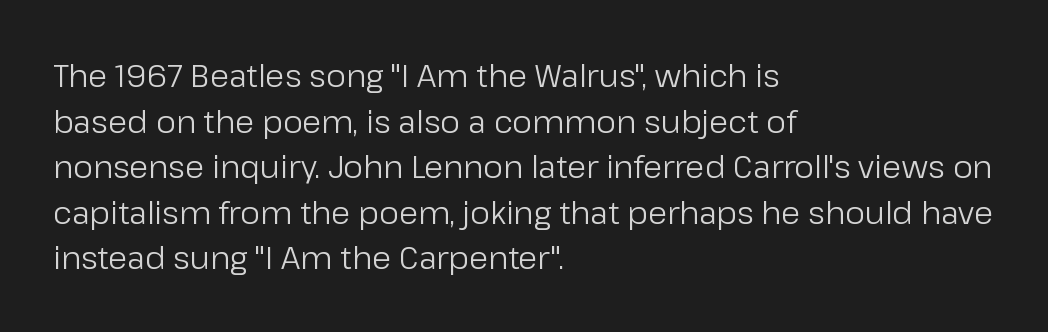
{"serif": "no", "italic": "no", "bold": "no", "weight": "regular", "width": "normal", "stroke_contrast": "low", "x_height": "medium", "monospaced": "no", "underline": "no", "align": "left", "line_spacing": "normal", "line_spacing_ratio": 1.47, "letter_spacing": "normal", "letter_spacing_em": 0.0, "glyph_px": 31}
